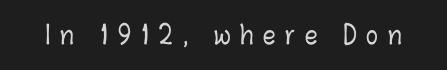
Every stem runs plumb, perpendicular to the baseline. Someone cranked the tracking dial way up on this one. Beneath every word, the page is bare.
